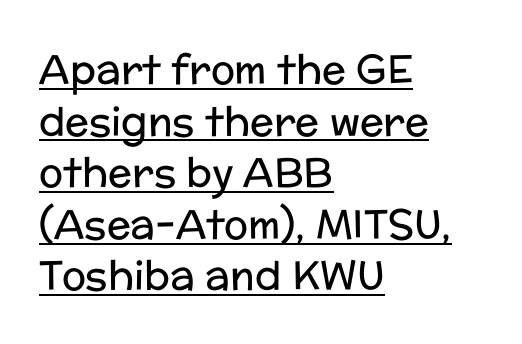
Q: Is the text bold? A: No.
Q: Is the text italic (slanted)? A: No, it is upright.
Q: Is the typeface a serif or a sans-serif typeface? A: Sans-serif.
Q: Is the text underlined? A: Yes.
Q: How is the paragraph aligned? A: Left-aligned.
Q: Is the spacing between letters normal or unusually wide? A: Normal.
Q: Is the spacing between lines tight, normal or loose? A: Normal.
Q: Width (condensed, normal, or wide)? A: Normal.
Q: Stroke contrast? A: Low.
Q: x-height? A: Medium.
Q: Monospaced? A: No.
